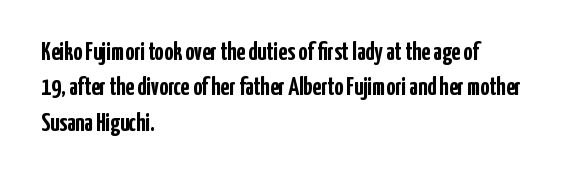
Q: Is the text bold? A: Yes.
Q: Is the text italic (slanted)? A: No, it is upright.
Q: Is the text underlined? A: No.
Q: How is the paragraph aligned? A: Left-aligned.
Q: Is the spacing between letters normal or unusually wide? A: Normal.
Q: Is the spacing between lines tight, normal or loose? A: Normal.
